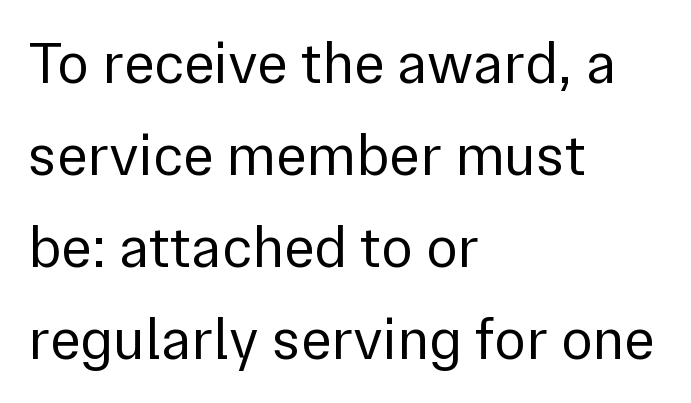
Q: Is the text bold? A: No.
Q: Is the text italic (slanted)? A: No, it is upright.
Q: Is the typeface a serif or a sans-serif typeface? A: Sans-serif.
Q: Is the text underlined? A: No.
Q: How is the paragraph aligned? A: Left-aligned.
Q: Is the spacing between letters normal or unusually wide? A: Normal.
Q: Is the spacing between lines tight, normal or loose? A: Normal.
Q: Width (condensed, normal, or wide)? A: Normal.
Q: x-height? A: Medium.
Q: Monospaced? A: No.
